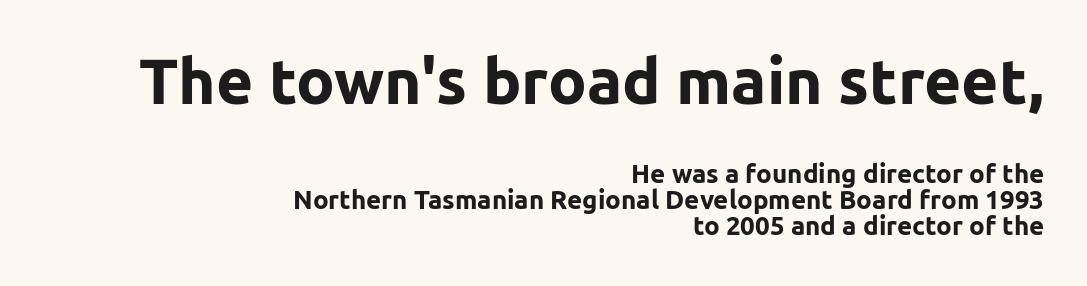
Q: Is the text bold? A: Yes.
Q: Is the text italic (slanted)? A: No, it is upright.
Q: Is the typeface a serif or a sans-serif typeface? A: Sans-serif.
Q: Is the text underlined? A: No.
Q: How is the paragraph aligned? A: Right-aligned.
Q: Is the spacing between letters normal or unusually wide? A: Normal.
Q: Is the spacing between lines tight, normal or loose? A: Tight.
Q: Which block of text is set in a larger size, the first (top) or the second (bottom)? A: The first (top) one.
Q: Width (condensed, normal, or wide)? A: Normal.
Q: Stroke contrast? A: Low.
Q: x-height? A: Medium.
Q: Monospaced? A: No.
